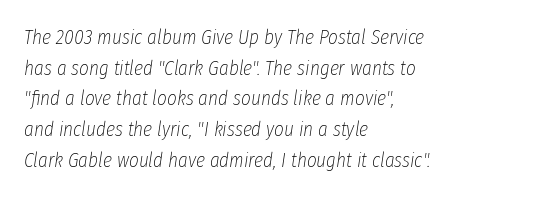
The image shows 21 px text type, italic (leaning right); set left-aligned, normal line spacing (1.46x), normal letter spacing, not underlined.
